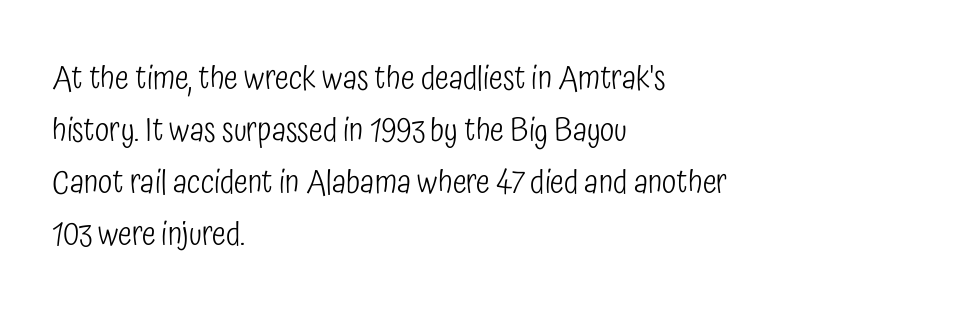
Q: Is the text bold? A: No.
Q: Is the text italic (slanted)? A: No, it is upright.
Q: Is the typeface a serif or a sans-serif typeface? A: Sans-serif.
Q: Is the text underlined? A: No.
Q: How is the paragraph aligned? A: Left-aligned.
Q: Is the spacing between letters normal or unusually wide? A: Normal.
Q: Is the spacing between lines tight, normal or loose? A: Normal.
Q: Width (condensed, normal, or wide)? A: Condensed.
Q: Stroke contrast? A: Low.
Q: x-height? A: Medium.
Q: Monospaced? A: No.
